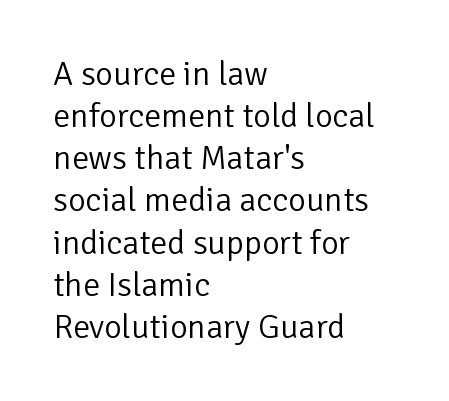
Q: Is the text bold? A: No.
Q: Is the text italic (slanted)? A: No, it is upright.
Q: Is the typeface a serif or a sans-serif typeface? A: Sans-serif.
Q: Is the text underlined? A: No.
Q: How is the paragraph aligned? A: Left-aligned.
Q: Is the spacing between letters normal or unusually wide? A: Normal.
Q: Width (condensed, normal, or wide)? A: Normal.
Q: Stroke contrast? A: Low.
Q: x-height? A: Medium.
Q: Monospaced? A: No.
